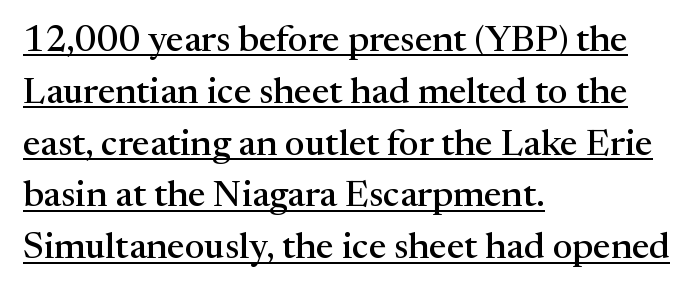
Q: Is the text italic (slanted)? A: No, it is upright.
Q: Is the typeface a serif or a sans-serif typeface? A: Serif.
Q: Is the text underlined? A: Yes.
Q: How is the paragraph aligned? A: Left-aligned.
Q: Is the spacing between letters normal or unusually wide? A: Normal.
Q: Is the spacing between lines tight, normal or loose? A: Normal.
Q: Width (condensed, normal, or wide)? A: Normal.
Q: Stroke contrast? A: Medium.
Q: x-height? A: Medium.
Q: Monospaced? A: No.
